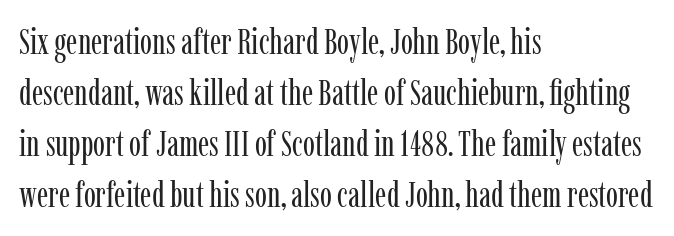
Q: Is the text bold? A: No.
Q: Is the text italic (slanted)? A: No, it is upright.
Q: Is the typeface a serif or a sans-serif typeface? A: Serif.
Q: Is the text underlined? A: No.
Q: How is the paragraph aligned? A: Left-aligned.
Q: Is the spacing between letters normal or unusually wide? A: Normal.
Q: Is the spacing between lines tight, normal or loose? A: Normal.
Q: Width (condensed, normal, or wide)? A: Condensed.
Q: Stroke contrast? A: Low.
Q: x-height? A: Medium.
Q: Monospaced? A: No.
